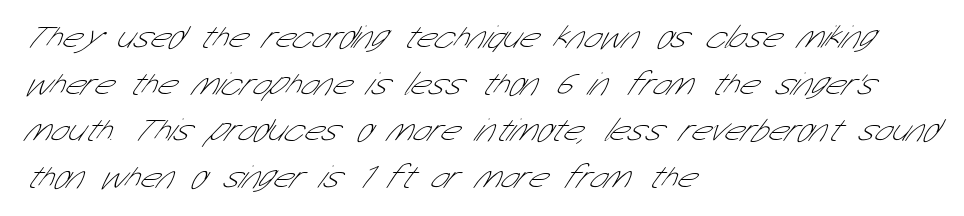
If you drew a ruler down the left edge, every line would touch it. Baseline-to-baseline distance is the conventional proportion of letter height. A typesetter would label this face a sans. Any mark beneath the type? The region is blank. No extra ink here — the face is not bold. The letters advance in unequal steps, a hallmark of proportional type.
